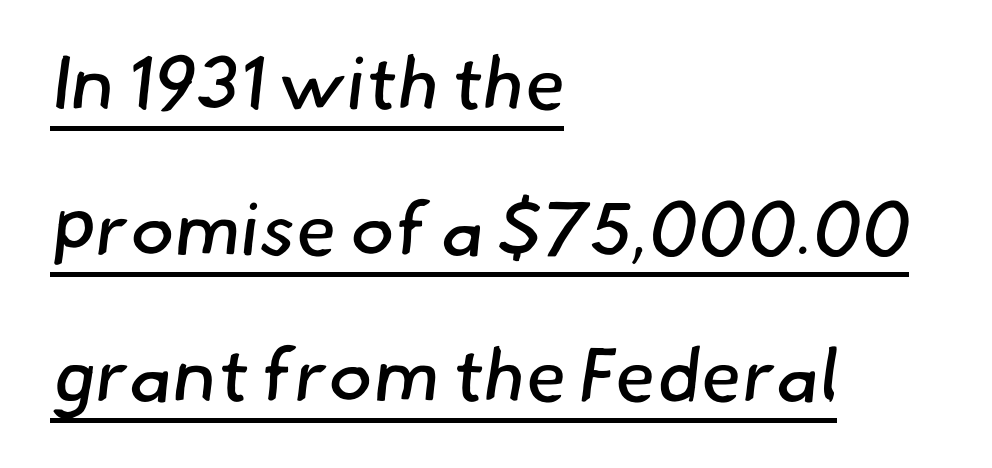
The image shows 75 px regular-weight sans-serif type; set left-aligned, loose line spacing (1.95x), normal letter spacing, underlined; low stroke contrast and a small x-height.
